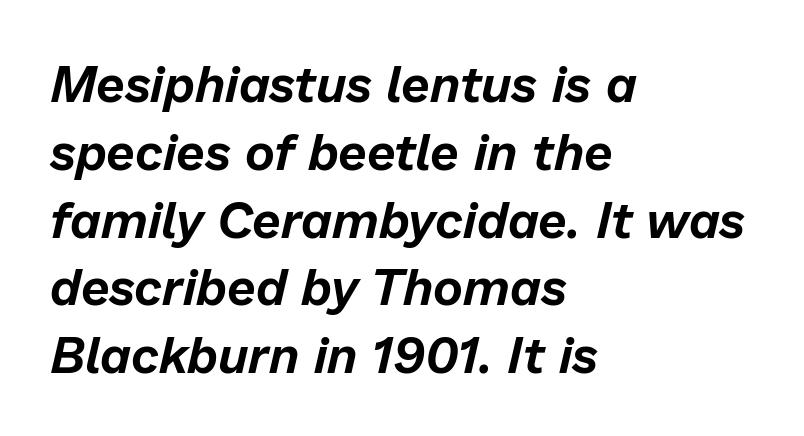
{"italic": "yes", "lean": "right", "slant_degrees": 13, "width": "normal", "stroke_contrast": "low", "x_height": "medium", "monospaced": "no", "underline": "no", "align": "left", "line_spacing": "normal", "line_spacing_ratio": 1.33, "letter_spacing": "normal", "letter_spacing_em": 0.0, "glyph_px": 51}
